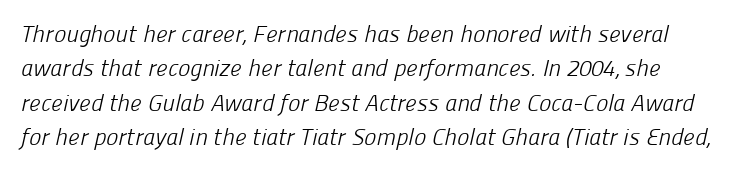
{"bold": "no", "underline": "no", "line_spacing": "normal", "line_spacing_ratio": 1.5, "letter_spacing": "normal", "letter_spacing_em": 0.0, "glyph_px": 23}
